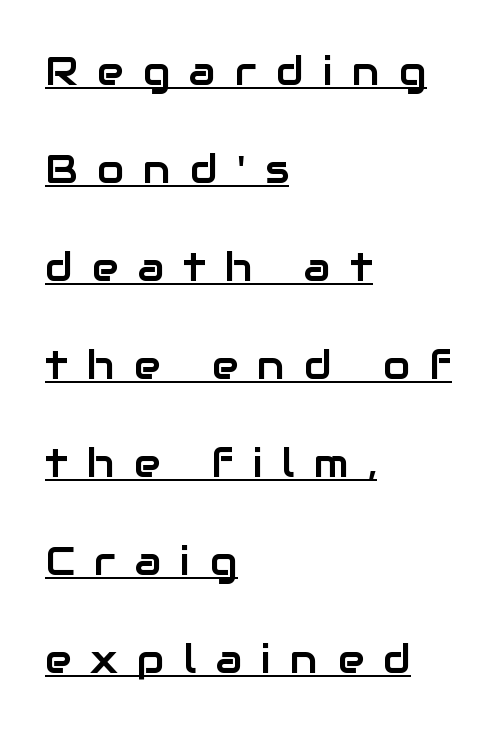
{"serif": "no", "italic": "no", "width": "normal", "stroke_contrast": "low", "x_height": "medium", "monospaced": "no", "underline": "yes", "align": "left", "line_spacing": "loose", "line_spacing_ratio": 2.45, "letter_spacing": "wide", "letter_spacing_em": 0.48, "glyph_px": 40}
